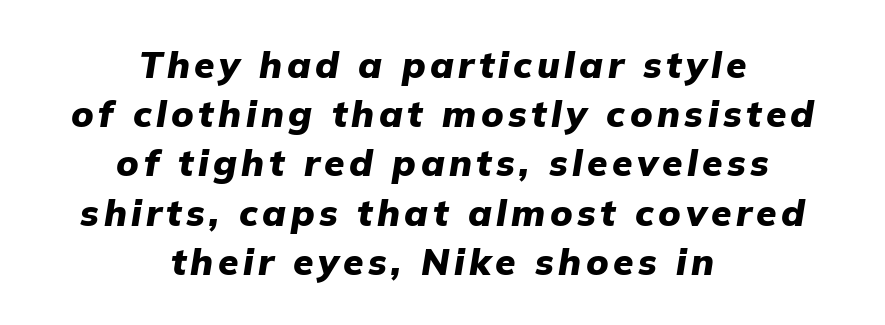
{"italic": "yes", "lean": "right", "slant_degrees": 9, "bold": "yes", "weight": "heavy", "width": "normal", "stroke_contrast": "low", "x_height": "medium", "monospaced": "no", "underline": "no", "align": "center", "line_spacing": "normal", "line_spacing_ratio": 1.33, "glyph_px": 37}
